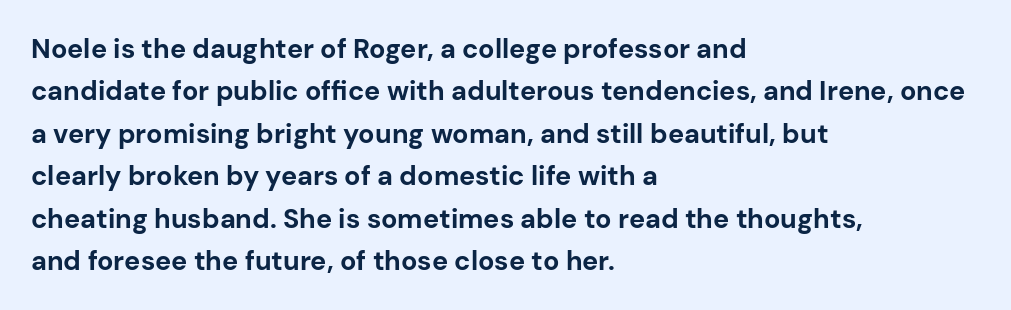
The image shows 27 px bold type, upright; set left-aligned, normal line spacing (1.57x), normal letter spacing, not underlined.
